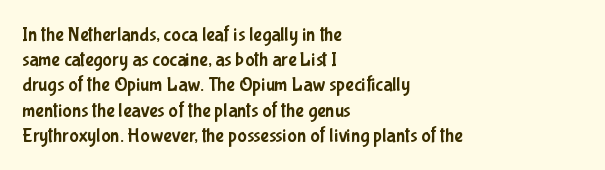
{"italic": "no", "underline": "no", "align": "left", "line_spacing": "normal", "line_spacing_ratio": 1.26, "letter_spacing": "normal", "letter_spacing_em": 0.0, "glyph_px": 20}
